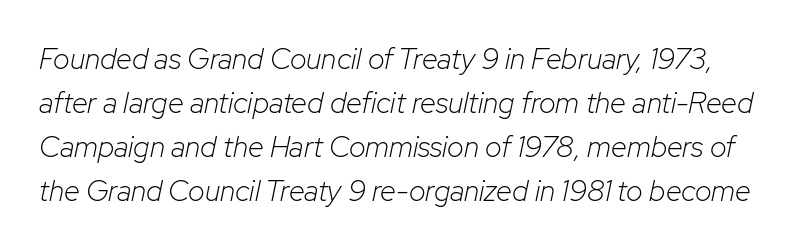
Q: Is the text bold? A: No.
Q: Is the text italic (slanted)? A: Yes, it leans right by about 12 degrees.
Q: Is the text underlined? A: No.
Q: Is the spacing between letters normal or unusually wide? A: Normal.
Q: Is the spacing between lines tight, normal or loose? A: Normal.
Q: Width (condensed, normal, or wide)? A: Normal.
Q: Stroke contrast? A: Low.
Q: x-height? A: Medium.
Q: Monospaced? A: No.
